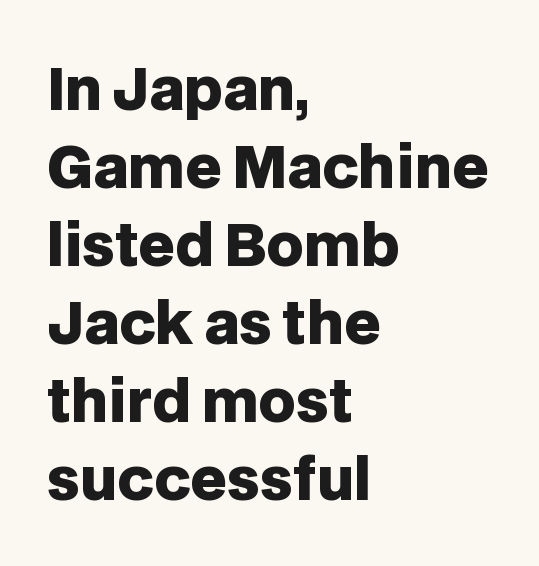
I'd describe the lettering as bold — thick and assertive. A typesetter would call this proportional, since set widths differ per character. Does the lettering tilt? It doesn't — this is upright. These lines are composed in type without serifs. Leading matches the norm, producing a regular column.
